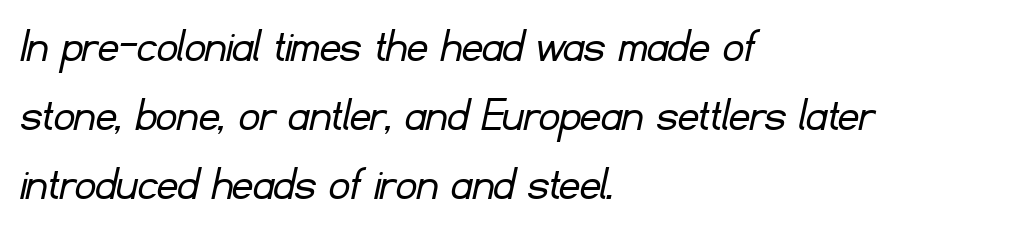
Q: Is the text bold? A: No.
Q: Is the typeface a serif or a sans-serif typeface? A: Sans-serif.
Q: Is the text underlined? A: No.
Q: How is the paragraph aligned? A: Left-aligned.
Q: Is the spacing between letters normal or unusually wide? A: Normal.
Q: Is the spacing between lines tight, normal or loose? A: Normal.
Q: Width (condensed, normal, or wide)? A: Normal.
Q: Stroke contrast? A: Low.
Q: x-height? A: Small.
Q: Monospaced? A: No.
